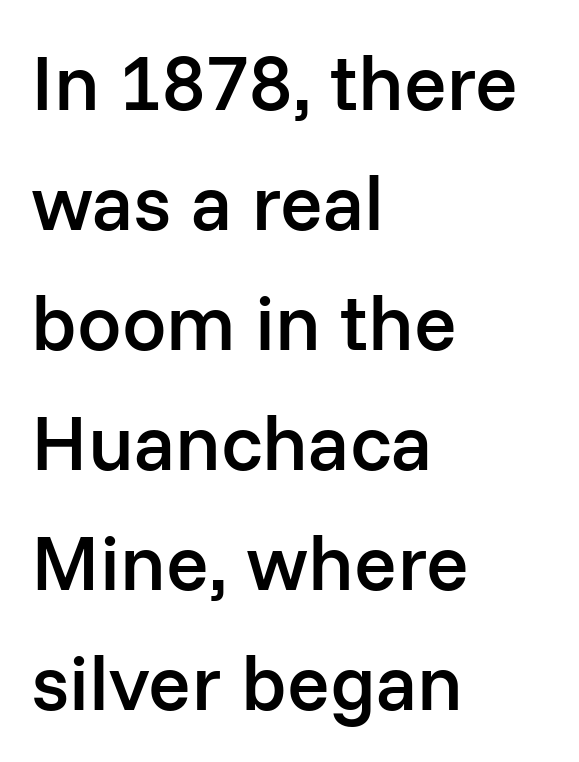
The image shows 79 px semibold sans-serif type, upright; set left-aligned, normal line spacing (1.52x), normal letter spacing, not underlined; low stroke contrast and a medium x-height.
